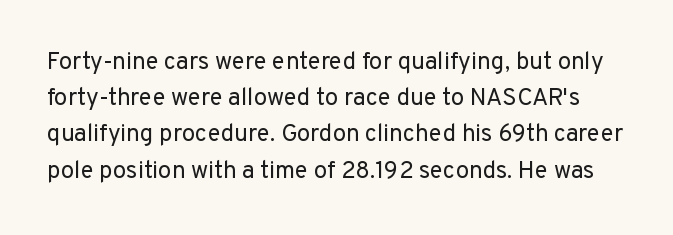
{"italic": "no", "bold": "no", "underline": "no", "line_spacing": "normal", "line_spacing_ratio": 1.51, "letter_spacing": "normal", "letter_spacing_em": 0.0, "glyph_px": 24}
